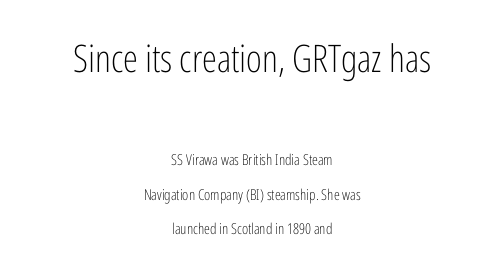
Q: Is the text bold? A: No.
Q: Is the text italic (slanted)? A: No, it is upright.
Q: Is the typeface a serif or a sans-serif typeface? A: Sans-serif.
Q: Is the text underlined? A: No.
Q: How is the paragraph aligned? A: Centered.
Q: Is the spacing between letters normal or unusually wide? A: Normal.
Q: Is the spacing between lines tight, normal or loose? A: Loose.
Q: Which block of text is set in a larger size, the first (top) or the second (bottom)? A: The first (top) one.
Q: Width (condensed, normal, or wide)? A: Condensed.
Q: Stroke contrast? A: Low.
Q: x-height? A: Medium.
Q: Monospaced? A: No.
